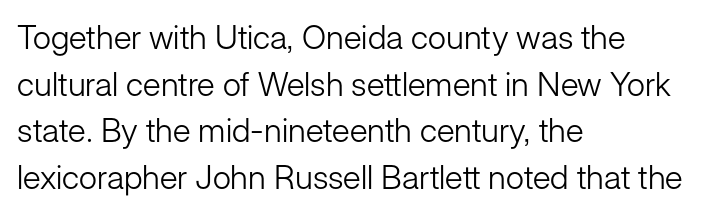
The passage shown is typed in a proportional face where columns would drift. The letters carry no serifs — their stems end cleanly without finishing strokes. Compared with typical paragraphs, the rows here are spaced about the same. The face used here is rendered with its standard letterfit. Bare-footed words on every line. The lettering stays uniformly vertical, giving the passage a roman look.
